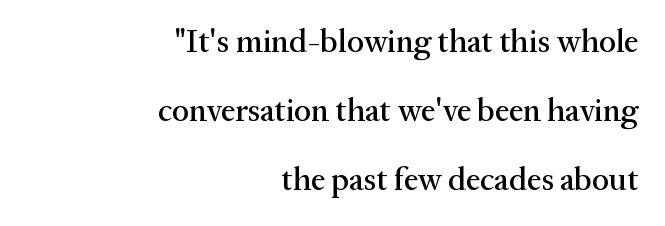
The image shows 32 px serif type, upright; set right-aligned, loose line spacing (2.16x), normal letter spacing, not underlined; medium stroke contrast and a medium x-height.
